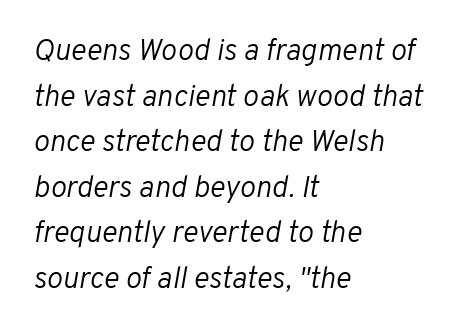
{"italic": "yes", "lean": "right", "slant_degrees": 10, "bold": "no", "weight": "light", "width": "normal", "stroke_contrast": "low", "x_height": "medium", "monospaced": "no", "underline": "no", "align": "left", "line_spacing": "normal", "line_spacing_ratio": 1.52, "letter_spacing": "normal", "letter_spacing_em": 0.0, "glyph_px": 30}
